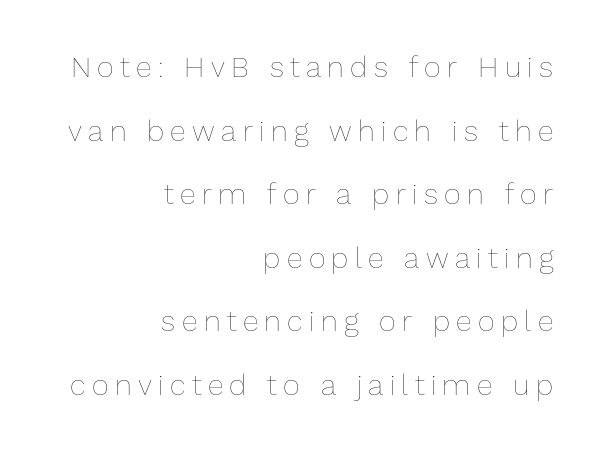
{"italic": "no", "bold": "no", "weight": "thin", "width": "normal", "stroke_contrast": "low", "x_height": "medium", "monospaced": "no", "underline": "no", "align": "right", "line_spacing": "loose", "line_spacing_ratio": 2.19, "letter_spacing": "wide", "letter_spacing_em": 0.22, "glyph_px": 29}
